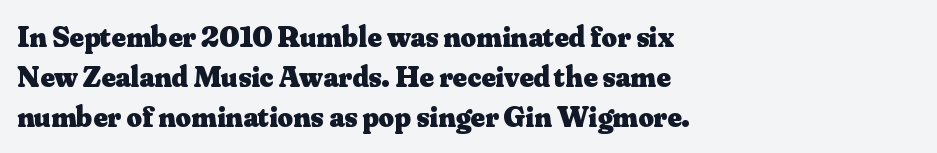
{"serif": "yes", "italic": "no", "bold": "yes", "weight": "heavy", "width": "normal", "stroke_contrast": "medium", "x_height": "small", "monospaced": "no", "underline": "no", "align": "left", "line_spacing": "normal", "line_spacing_ratio": 1.34, "letter_spacing": "normal", "letter_spacing_em": 0.0, "glyph_px": 30}
